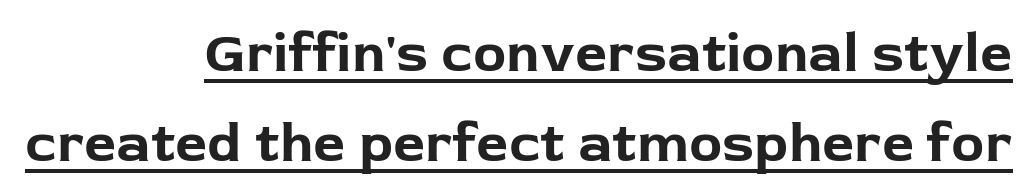
Q: Is the text bold? A: Yes.
Q: Is the text italic (slanted)? A: No, it is upright.
Q: Is the typeface a serif or a sans-serif typeface? A: Sans-serif.
Q: Is the text underlined? A: Yes.
Q: How is the paragraph aligned? A: Right-aligned.
Q: Is the spacing between letters normal or unusually wide? A: Normal.
Q: Is the spacing between lines tight, normal or loose? A: Normal.
Q: Width (condensed, normal, or wide)? A: Normal.
Q: Stroke contrast? A: Low.
Q: x-height? A: Medium.
Q: Monospaced? A: No.
